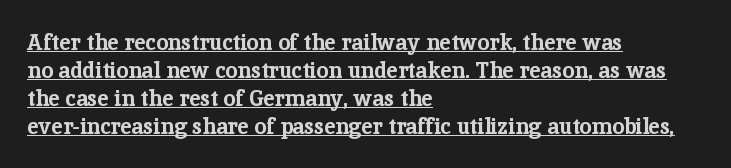
The image shows 22 px bold type, upright; set left-aligned, normal line spacing (1.27x), normal letter spacing, underlined.
